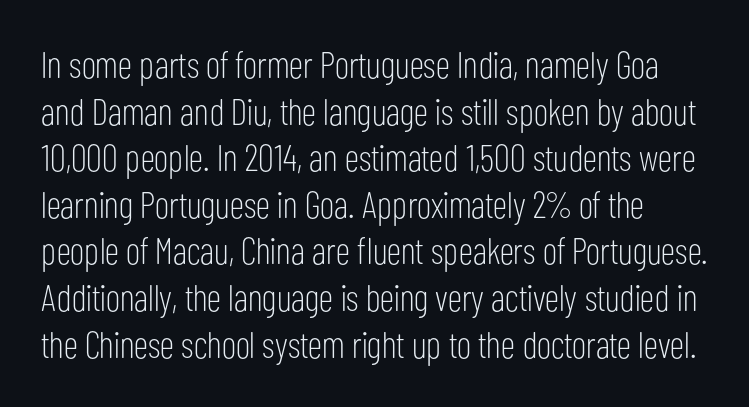
The image shows 37 px light, condensed sans-serif type, upright; set normal line spacing (1.26x), normal letter spacing, not underlined; low stroke contrast and a medium x-height.
